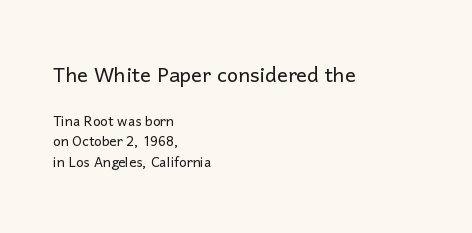
{"italic": "no", "bold": "no", "underline": "no", "align": "left", "line_spacing": "tight", "line_spacing_ratio": 1.15, "letter_spacing": "normal", "letter_spacing_em": 0.0, "larger_block": "first", "size_ratio": 1.5, "glyph_px": 27}
